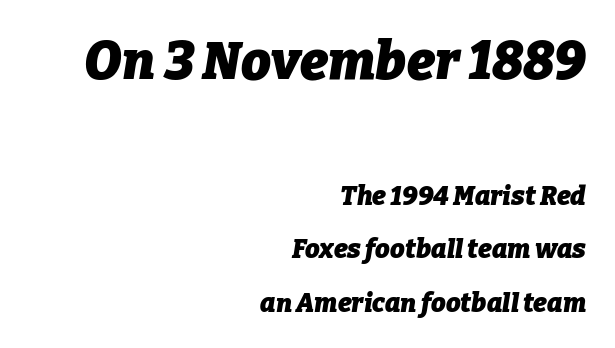
The image shows 53 px heavy type, italic (leaning right); set right-aligned, loose line spacing (2.05x), normal letter spacing, not underlined; the first (top) block is 2.04x larger; low stroke contrast and a medium x-height.
